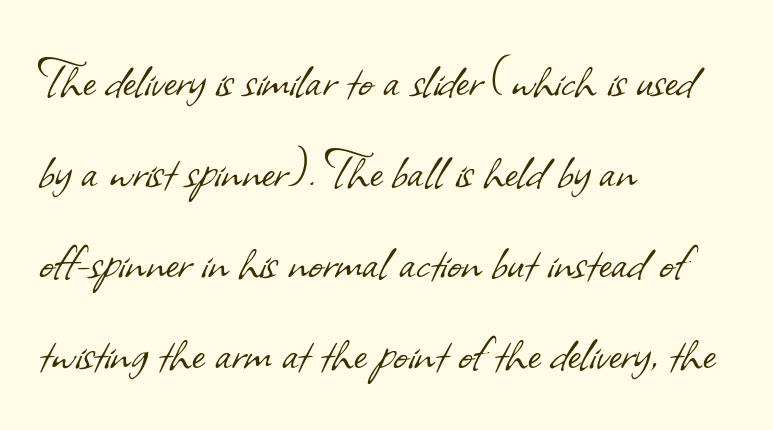
Q: Is the text bold? A: No.
Q: Is the typeface a serif or a sans-serif typeface? A: Sans-serif.
Q: Is the text underlined? A: No.
Q: How is the paragraph aligned? A: Left-aligned.
Q: Is the spacing between letters normal or unusually wide? A: Normal.
Q: Is the spacing between lines tight, normal or loose? A: Normal.
Q: Width (condensed, normal, or wide)? A: Normal.
Q: Stroke contrast? A: Low.
Q: x-height? A: Small.
Q: Monospaced? A: No.
